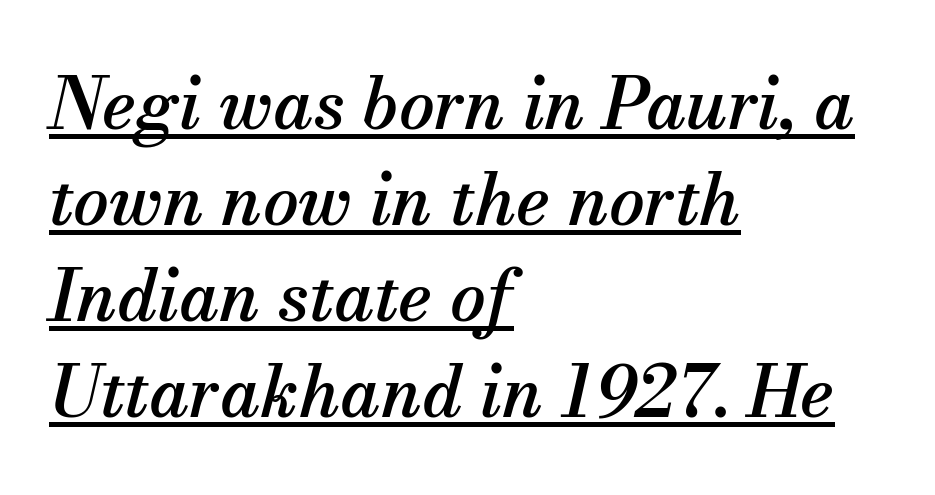
{"serif": "yes", "italic": "yes", "lean": "right", "slant_degrees": 13, "width": "normal", "stroke_contrast": "medium", "x_height": "small", "monospaced": "no", "underline": "yes", "align": "left", "line_spacing": "normal", "line_spacing_ratio": 1.35, "letter_spacing": "normal", "letter_spacing_em": 0.0, "glyph_px": 71}
